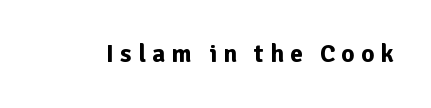
The image shows 25 px bold type, upright; set unusually wide letter spacing (+0.25 em), not underlined.
